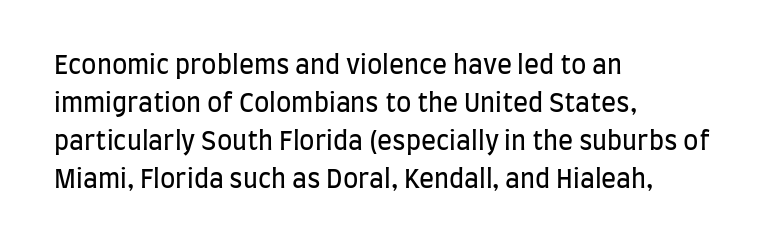
Q: Is the text bold? A: No.
Q: Is the text italic (slanted)? A: No, it is upright.
Q: Is the text underlined? A: No.
Q: How is the paragraph aligned? A: Left-aligned.
Q: Is the spacing between letters normal or unusually wide? A: Normal.
Q: Is the spacing between lines tight, normal or loose? A: Normal.
